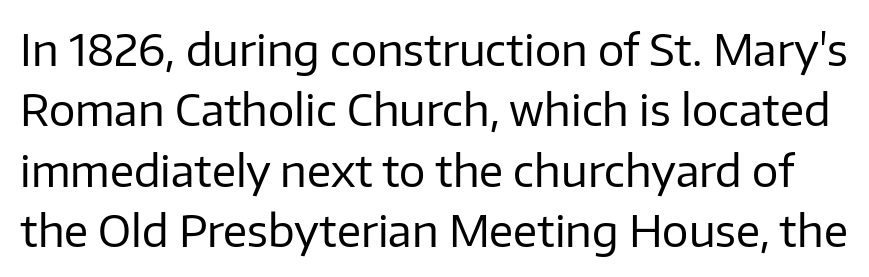
{"serif": "no", "italic": "no", "bold": "no", "weight": "regular", "width": "normal", "stroke_contrast": "low", "x_height": "medium", "monospaced": "no", "underline": "no", "line_spacing": "normal", "line_spacing_ratio": 1.37, "letter_spacing": "normal", "letter_spacing_em": 0.0, "glyph_px": 44}
